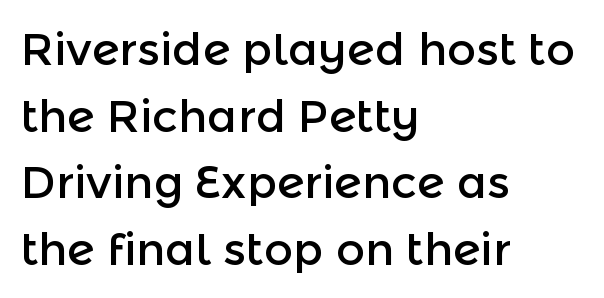
Q: Is the text italic (slanted)? A: No, it is upright.
Q: Is the typeface a serif or a sans-serif typeface? A: Sans-serif.
Q: Is the text underlined? A: No.
Q: How is the paragraph aligned? A: Left-aligned.
Q: Is the spacing between letters normal or unusually wide? A: Normal.
Q: Is the spacing between lines tight, normal or loose? A: Normal.
Q: Width (condensed, normal, or wide)? A: Normal.
Q: x-height? A: Medium.
Q: Monospaced? A: No.
